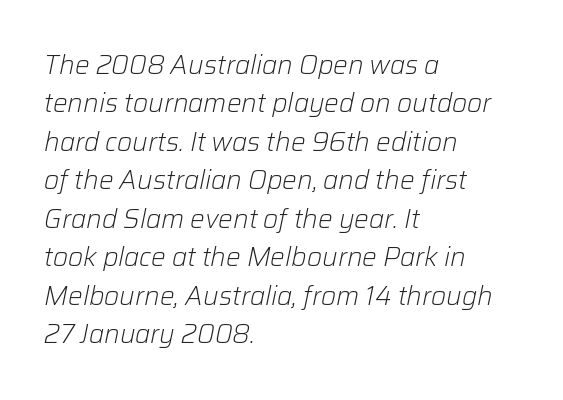
{"italic": "yes", "lean": "right", "slant_degrees": 12, "bold": "no", "underline": "no", "align": "left", "line_spacing": "normal", "line_spacing_ratio": 1.48, "letter_spacing": "normal", "letter_spacing_em": 0.0, "glyph_px": 26}
